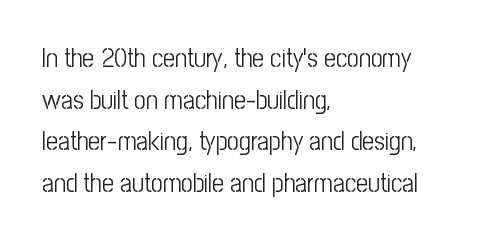
Q: Is the text bold? A: No.
Q: Is the text italic (slanted)? A: No, it is upright.
Q: Is the text underlined? A: No.
Q: How is the paragraph aligned? A: Left-aligned.
Q: Is the spacing between letters normal or unusually wide? A: Normal.
Q: Is the spacing between lines tight, normal or loose? A: Normal.
